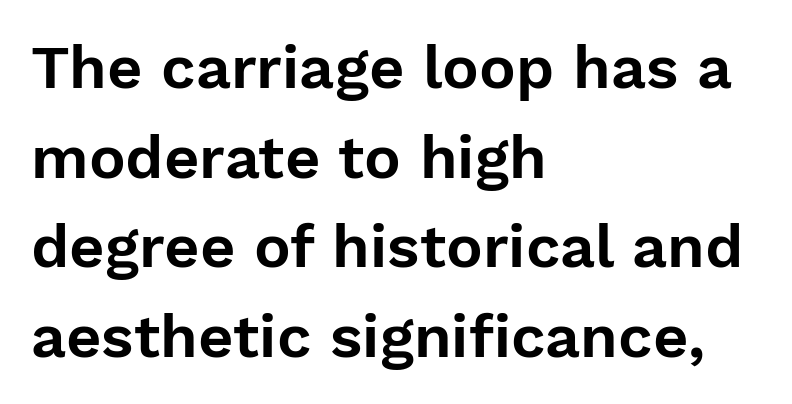
Does the leading feel generous? No, just average. Only glyphs here, with clear space below each row. Here the glyphs are tracked normally, forming tight word shapes. The typesetter chose a ragged-right arrangement here. Look at the bottom of the vertical strokes: they stop flat, with no serifs.
